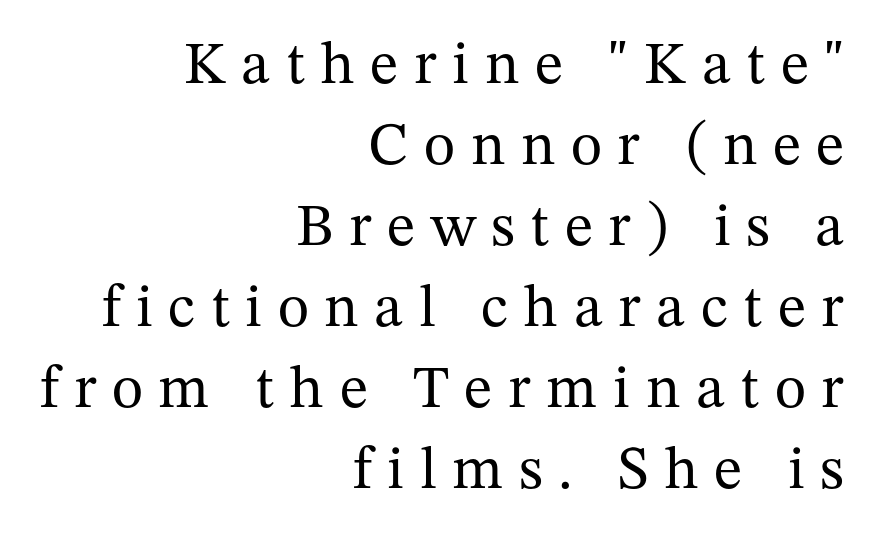
The image shows 60 px regular-weight serif type, upright; set right-aligned, normal line spacing (1.35x), unusually wide letter spacing (+0.26 em), not underlined; medium stroke contrast and a medium x-height.
